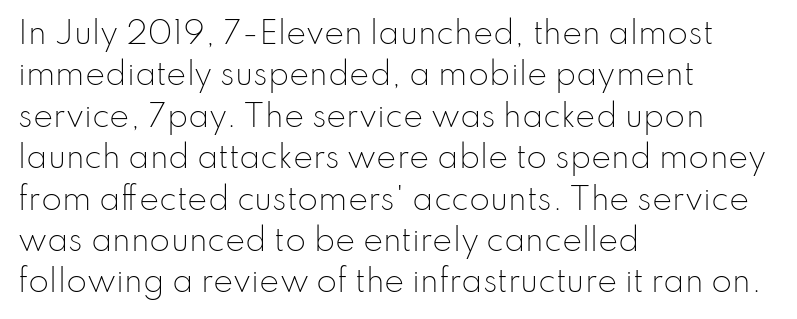
The letters stand upright; this is a roman face. The paragraph shown leans on its left margin. Horizontal bands of white between lines are of average thickness. You can tell from the bare stems that sans-serif type was used.
